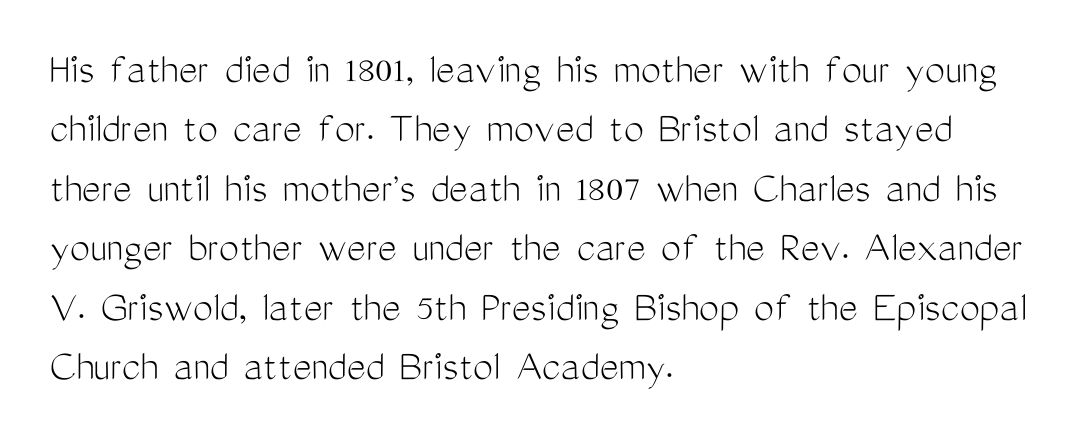
Q: Is the text bold? A: No.
Q: Is the text italic (slanted)? A: No, it is upright.
Q: Is the typeface a serif or a sans-serif typeface? A: Sans-serif.
Q: Is the text underlined? A: No.
Q: How is the paragraph aligned? A: Left-aligned.
Q: Is the spacing between letters normal or unusually wide? A: Normal.
Q: Is the spacing between lines tight, normal or loose? A: Normal.
Q: Width (condensed, normal, or wide)? A: Condensed.
Q: Stroke contrast? A: Medium.
Q: x-height? A: Medium.
Q: Monospaced? A: No.
